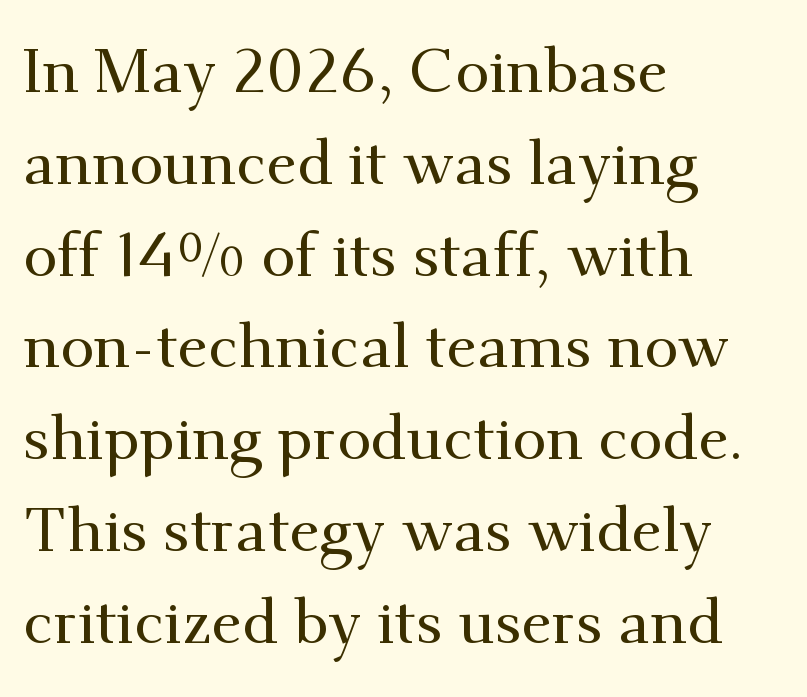
{"serif": "yes", "italic": "no", "width": "normal", "stroke_contrast": "medium", "x_height": "small", "monospaced": "no", "underline": "no", "align": "left", "line_spacing": "normal", "line_spacing_ratio": 1.48, "letter_spacing": "normal", "letter_spacing_em": 0.0, "glyph_px": 62}
